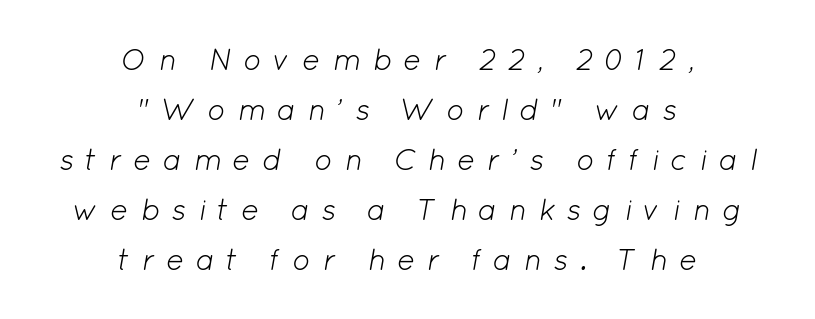
Q: Is the text bold? A: No.
Q: Is the text italic (slanted)? A: Yes, it leans right by about 12 degrees.
Q: Is the text underlined? A: No.
Q: How is the paragraph aligned? A: Centered.
Q: Is the spacing between letters normal or unusually wide? A: Unusually wide.
Q: Is the spacing between lines tight, normal or loose? A: Normal.
Q: Width (condensed, normal, or wide)? A: Normal.
Q: Stroke contrast? A: Low.
Q: x-height? A: Medium.
Q: Monospaced? A: No.
